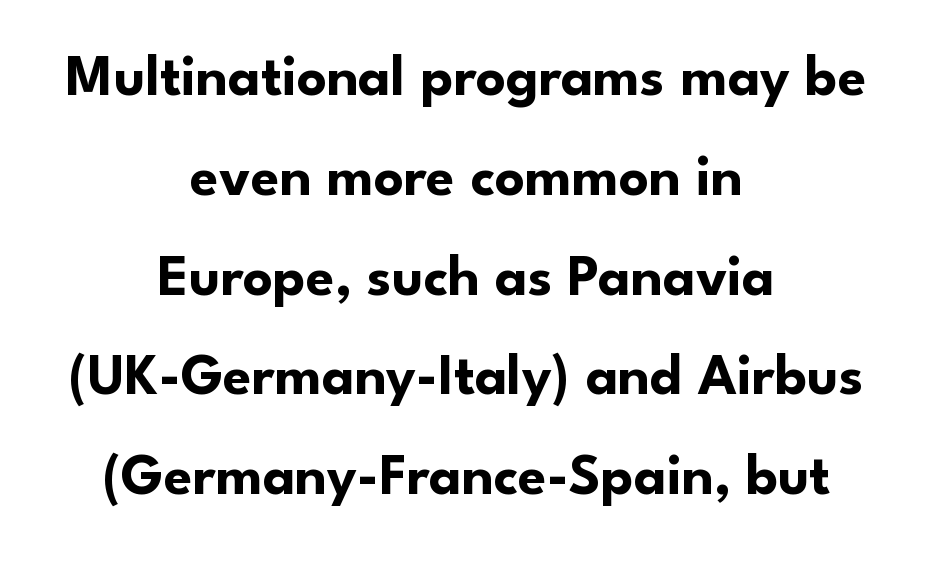
{"serif": "no", "italic": "no", "bold": "yes", "weight": "bold", "width": "normal", "stroke_contrast": "low", "x_height": "small", "monospaced": "no", "underline": "no", "align": "center", "line_spacing_ratio": 1.72, "letter_spacing": "normal", "letter_spacing_em": 0.0, "glyph_px": 58}
